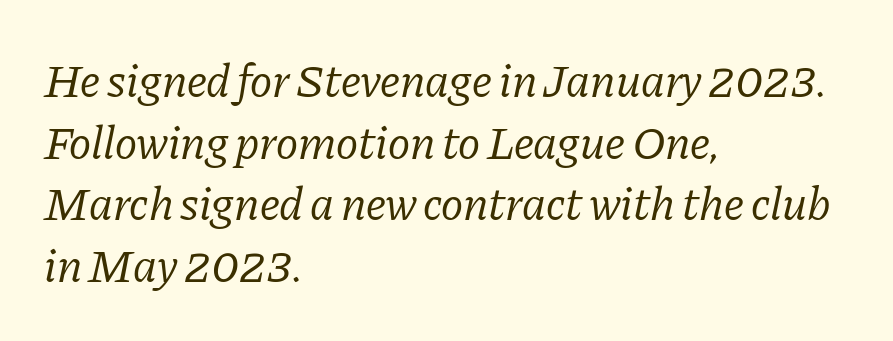
Q: Is the text bold? A: No.
Q: Is the text italic (slanted)? A: Yes, it leans right by about 11 degrees.
Q: Is the typeface a serif or a sans-serif typeface? A: Serif.
Q: Is the text underlined? A: No.
Q: How is the paragraph aligned? A: Left-aligned.
Q: Is the spacing between letters normal or unusually wide? A: Normal.
Q: Is the spacing between lines tight, normal or loose? A: Normal.
Q: Width (condensed, normal, or wide)? A: Normal.
Q: Stroke contrast? A: Low.
Q: x-height? A: Medium.
Q: Monospaced? A: No.
